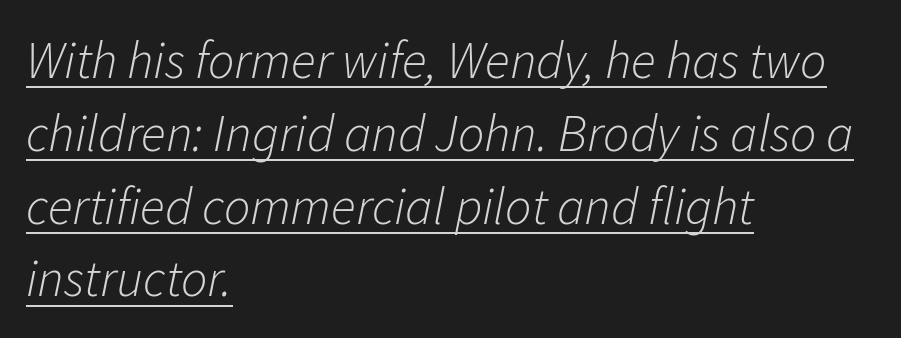
{"italic": "yes", "lean": "right", "slant_degrees": 11, "bold": "no", "weight": "light", "width": "normal", "stroke_contrast": "low", "x_height": "medium", "monospaced": "no", "underline": "yes", "align": "left", "line_spacing": "normal", "line_spacing_ratio": 1.4, "letter_spacing": "normal", "letter_spacing_em": 0.0, "glyph_px": 52}
